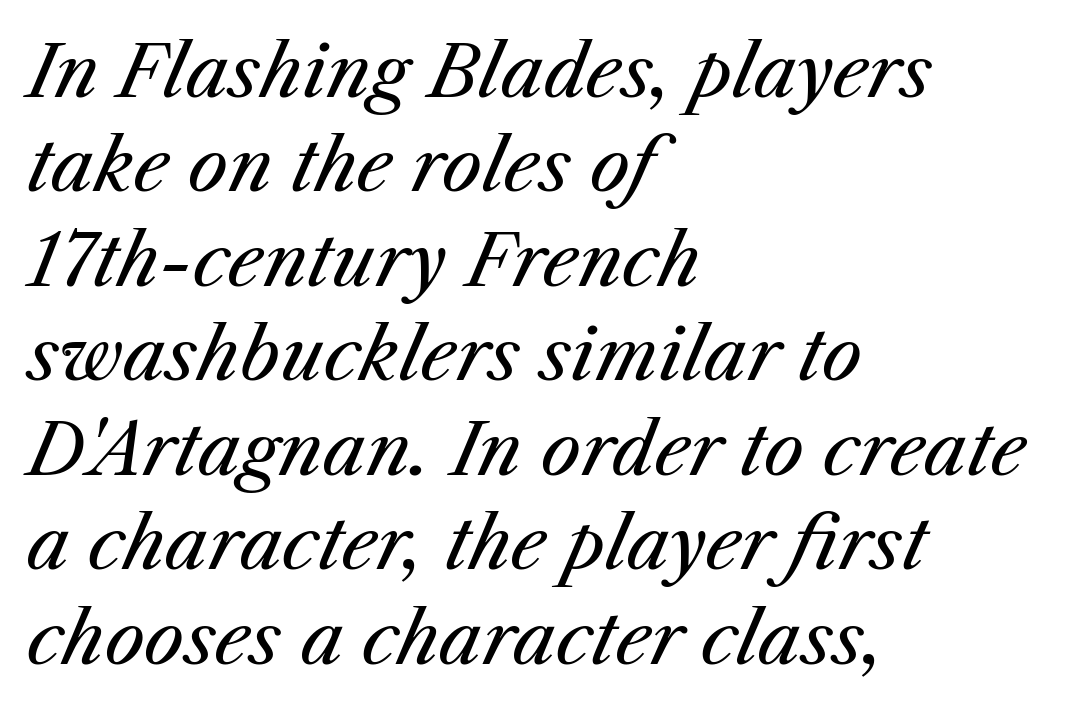
The image shows 71 px regular-weight type, italic (leaning right); set left-aligned, normal line spacing (1.33x), normal letter spacing, not underlined; medium stroke contrast and a medium x-height.
